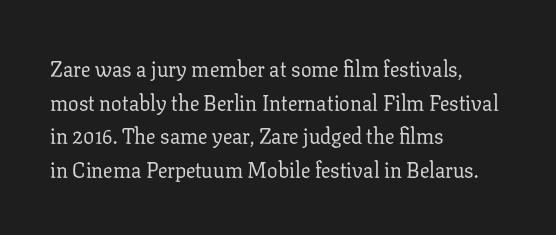
The image shows 21 px text type, upright; set left-aligned, normal line spacing (1.6x), normal letter spacing, not underlined.
